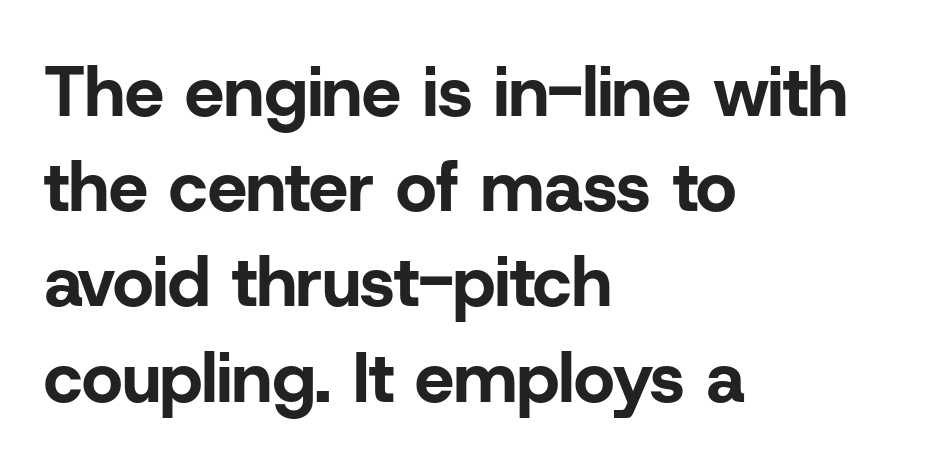
The image shows 70 px bold sans-serif type, upright; set left-aligned, normal line spacing (1.36x), normal letter spacing, not underlined; low stroke contrast and a medium x-height.
